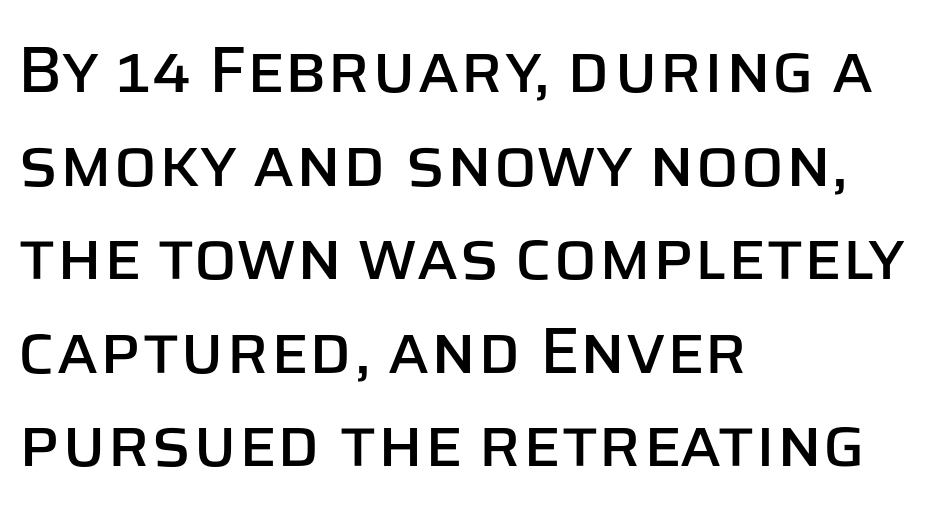
{"serif": "no", "italic": "no", "width": "normal", "stroke_contrast": "low", "x_height": "large", "monospaced": "no", "underline": "no", "align": "left", "line_spacing": "normal", "line_spacing_ratio": 1.44, "letter_spacing": "normal", "letter_spacing_em": 0.0, "glyph_px": 65}
